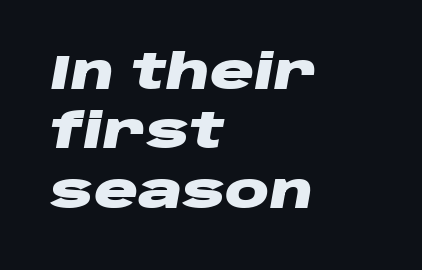
Q: Is the text bold? A: Yes.
Q: Is the text italic (slanted)? A: Yes, it leans right by about 10 degrees.
Q: Is the text underlined? A: No.
Q: How is the paragraph aligned? A: Left-aligned.
Q: Is the spacing between letters normal or unusually wide? A: Normal.
Q: Width (condensed, normal, or wide)? A: Wide.
Q: Stroke contrast? A: Low.
Q: x-height? A: Large.
Q: Monospaced? A: No.
